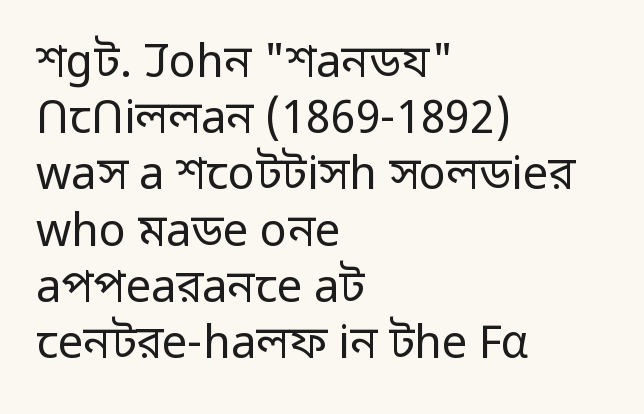
{"serif": "no", "italic": "no", "bold": "no", "weight": "regular", "width": "normal", "stroke_contrast": "low", "x_height": "medium", "monospaced": "no", "underline": "no", "align": "left", "line_spacing": "normal", "line_spacing_ratio": 1.25, "letter_spacing": "normal", "letter_spacing_em": 0.0, "glyph_px": 45}
